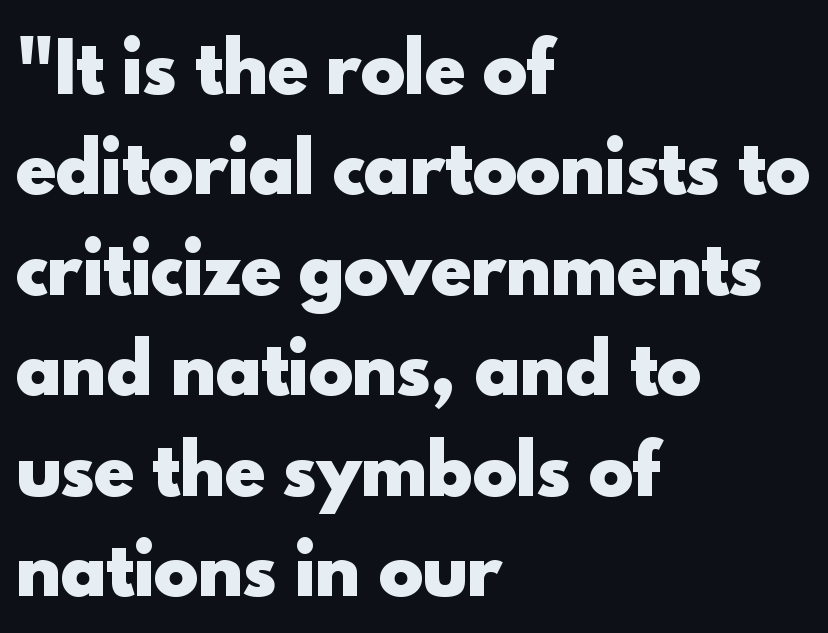
Has an underline been added? It has not. These lines sit exactly where default settings would place them. Posture: upright roman. The lines are quadded left.
